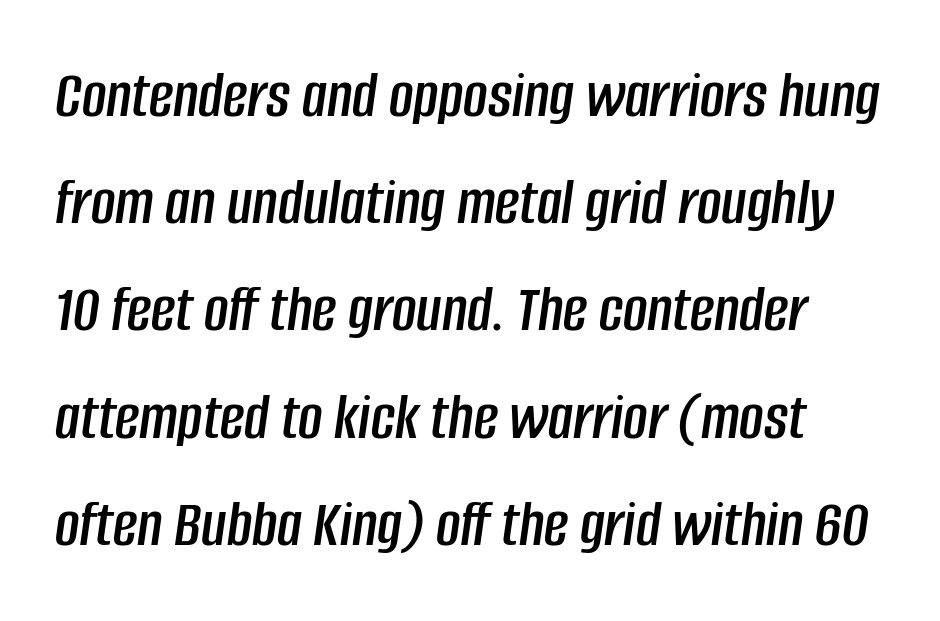
{"italic": "yes", "lean": "right", "slant_degrees": 8, "width": "condensed", "stroke_contrast": "low", "x_height": "large", "monospaced": "no", "underline": "no", "line_spacing": "normal", "line_spacing_ratio": 1.6, "letter_spacing": "normal", "letter_spacing_em": 0.0, "glyph_px": 67}
